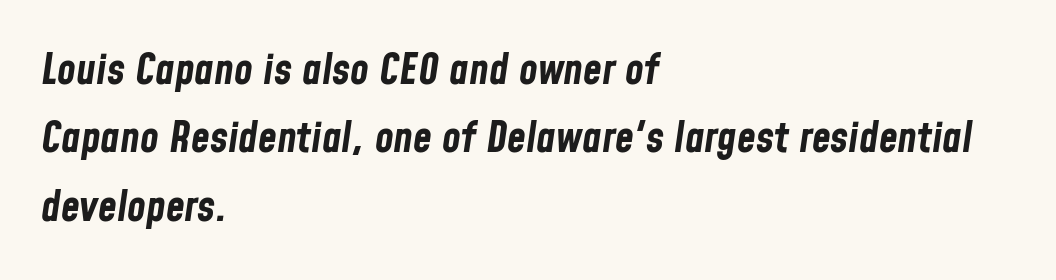
The image shows 43 px bold, condensed type, italic (leaning right); set left-aligned, normal line spacing (1.59x), normal letter spacing, not underlined; low stroke contrast and a medium x-height.
